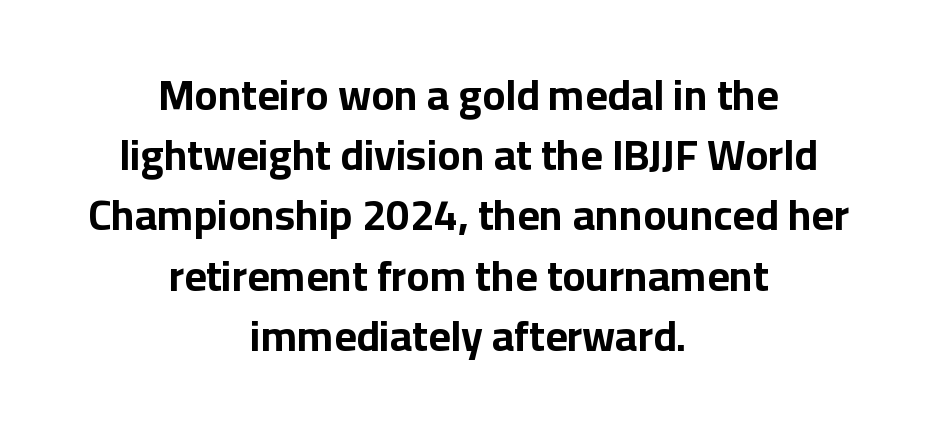
The image shows 43 px bold sans-serif type, upright; set centered, normal line spacing (1.4x), normal letter spacing, not underlined; low stroke contrast and a medium x-height.
